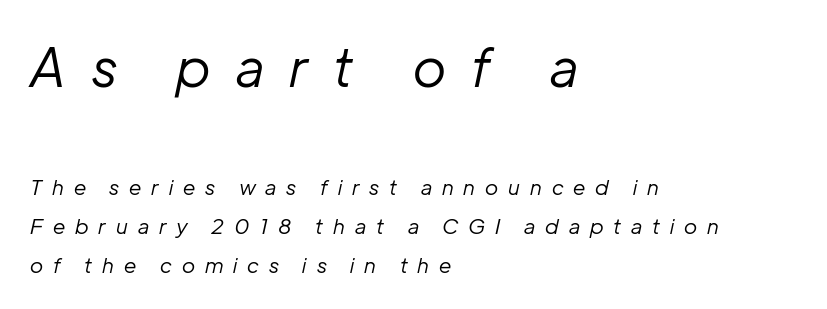
The image shows 53 px regular-weight type, italic (leaning right); set left-aligned, line spacing 1.87x, unusually wide letter spacing (+0.48 em), not underlined; the first (top) block is 2.52x larger; low stroke contrast and a medium x-height.
